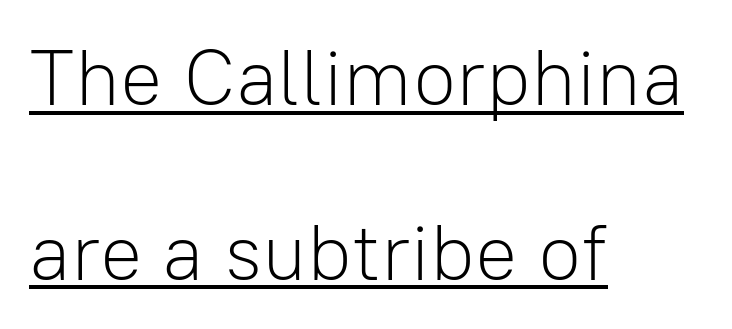
{"serif": "no", "italic": "no", "bold": "no", "weight": "light", "width": "normal", "stroke_contrast": "low", "x_height": "medium", "monospaced": "no", "underline": "yes", "align": "left", "line_spacing": "loose", "line_spacing_ratio": 2.21, "letter_spacing": "normal", "letter_spacing_em": 0.0, "glyph_px": 79}
